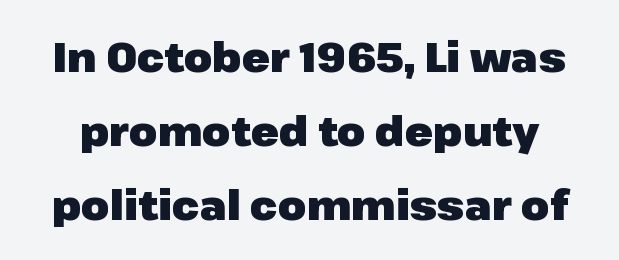
The image shows 41 px heavy sans-serif type, upright; set line spacing 1.8x, normal letter spacing, not underlined; low stroke contrast and a medium x-height.
